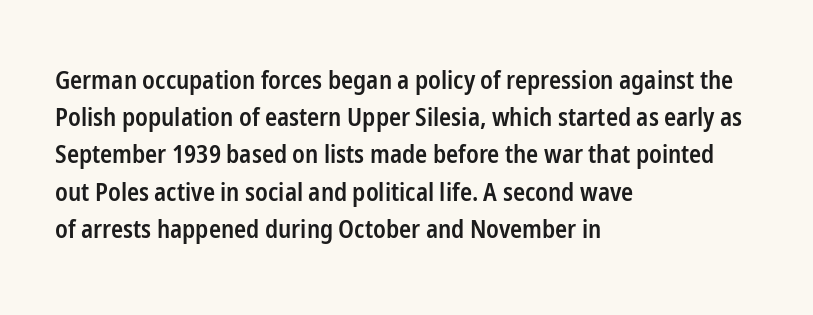
The image shows 25 px text type, upright; set left-aligned, normal line spacing (1.49x), normal letter spacing, not underlined.
